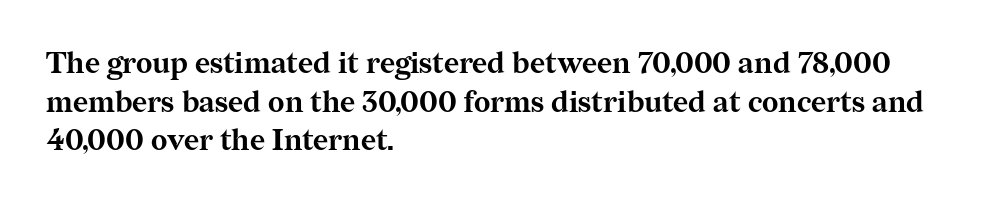
{"serif": "yes", "italic": "no", "bold": "yes", "weight": "bold", "width": "normal", "stroke_contrast": "medium", "x_height": "medium", "monospaced": "no", "underline": "no", "align": "left", "line_spacing": "normal", "line_spacing_ratio": 1.33, "letter_spacing": "normal", "letter_spacing_em": 0.0, "glyph_px": 29}
